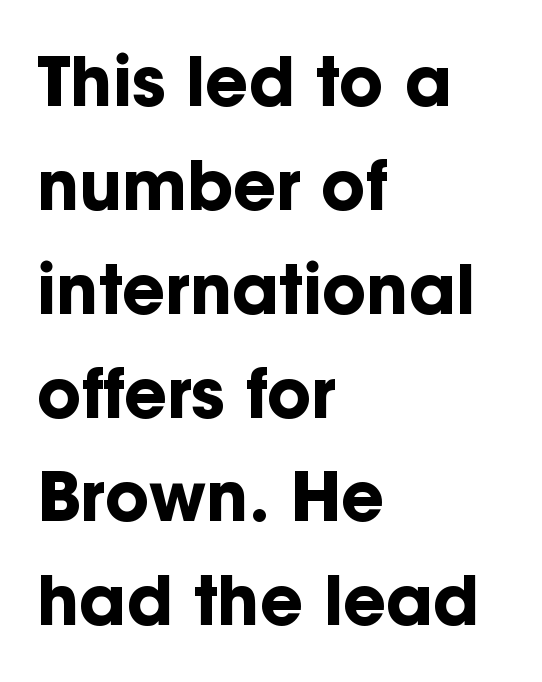
{"serif": "no", "italic": "no", "bold": "yes", "weight": "bold", "width": "normal", "stroke_contrast": "low", "x_height": "medium", "monospaced": "no", "underline": "no", "align": "left", "line_spacing": "normal", "line_spacing_ratio": 1.55, "letter_spacing": "normal", "letter_spacing_em": 0.0, "glyph_px": 67}
